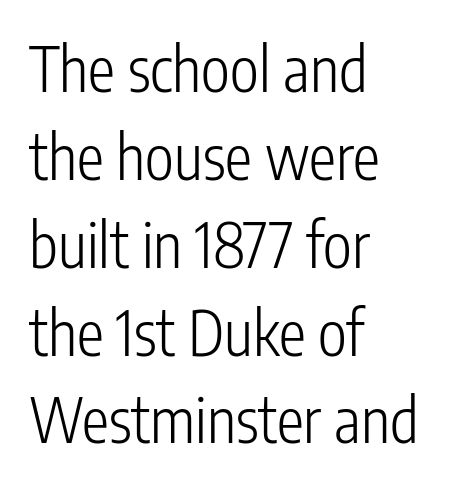
The image shows 61 px light, condensed sans-serif type, upright; set left-aligned, normal line spacing (1.44x), normal letter spacing, not underlined; low stroke contrast and a medium x-height.
